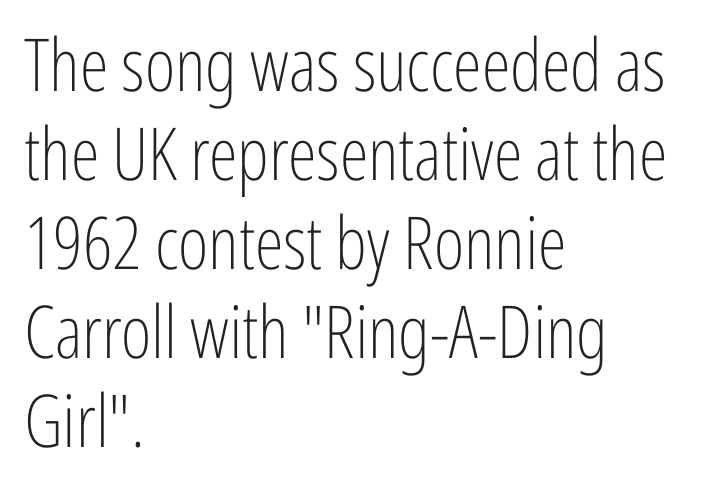
Q: Is the text bold? A: No.
Q: Is the text italic (slanted)? A: No, it is upright.
Q: Is the typeface a serif or a sans-serif typeface? A: Sans-serif.
Q: Is the text underlined? A: No.
Q: How is the paragraph aligned? A: Left-aligned.
Q: Is the spacing between letters normal or unusually wide? A: Normal.
Q: Width (condensed, normal, or wide)? A: Condensed.
Q: Stroke contrast? A: Low.
Q: x-height? A: Medium.
Q: Monospaced? A: No.
